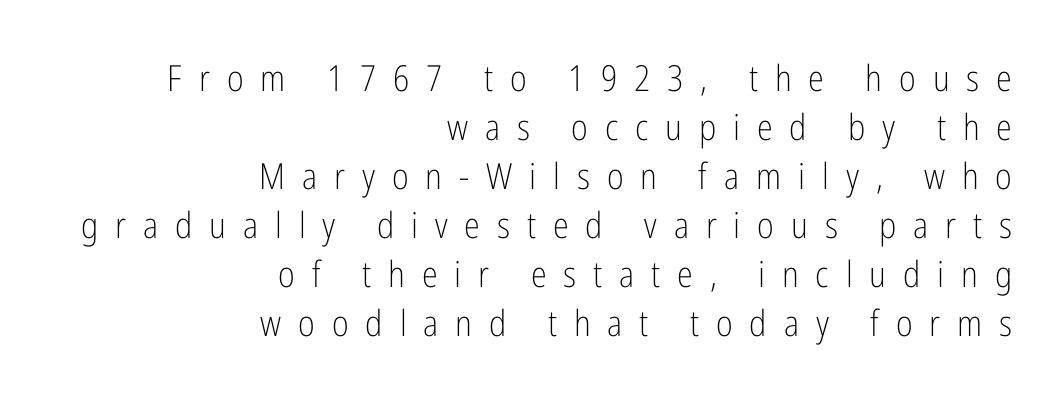
{"serif": "no", "italic": "no", "bold": "no", "weight": "light", "width": "condensed", "stroke_contrast": "low", "x_height": "medium", "monospaced": "no", "underline": "no", "align": "right", "line_spacing": "normal", "line_spacing_ratio": 1.36, "letter_spacing": "wide", "letter_spacing_em": 0.47, "glyph_px": 36}
